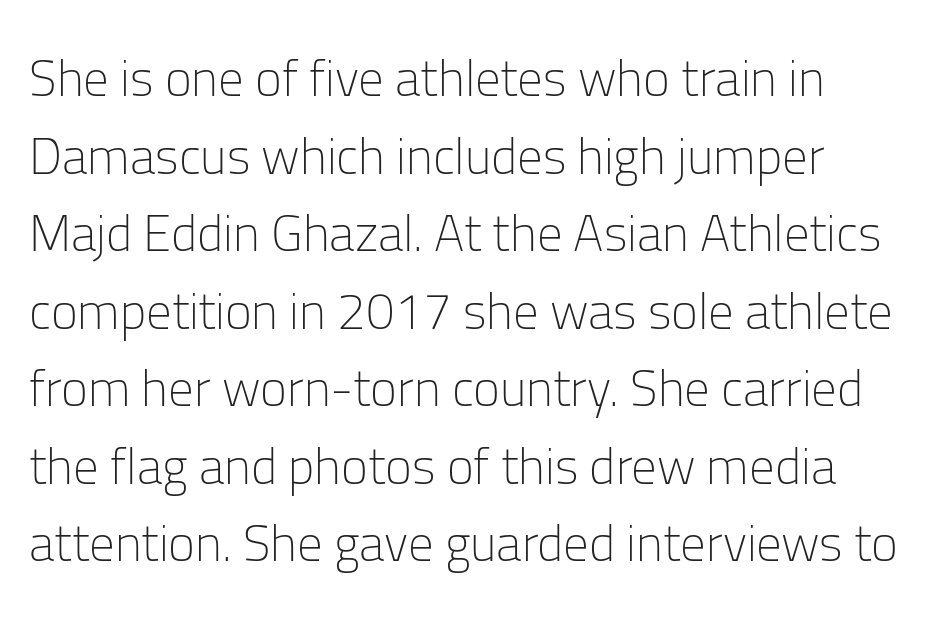
The face looks like a standard text weight, possibly lighter. A clean baseline with only descenders dipping below it. Varying glyph widths throughout — classic text-font behaviour. Posture: upright roman. The text was rendered using a sans face with plain stroke endings.
